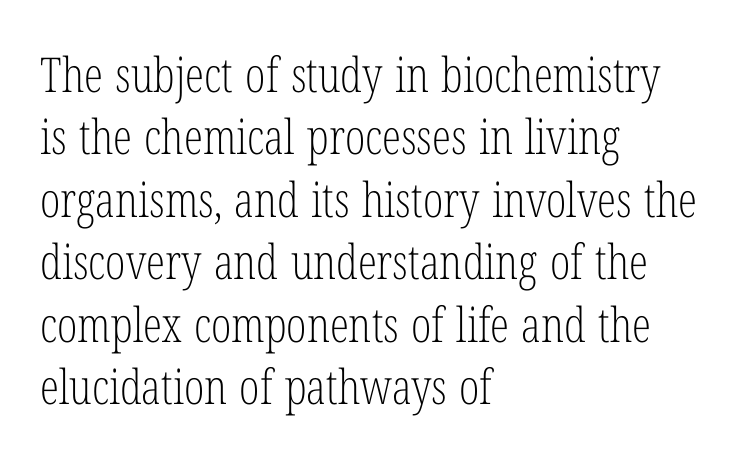
{"serif": "yes", "italic": "no", "bold": "no", "weight": "light", "width": "condensed", "stroke_contrast": "low", "x_height": "medium", "monospaced": "no", "underline": "no", "align": "left", "line_spacing": "normal", "line_spacing_ratio": 1.3, "letter_spacing": "normal", "letter_spacing_em": 0.0, "glyph_px": 48}
